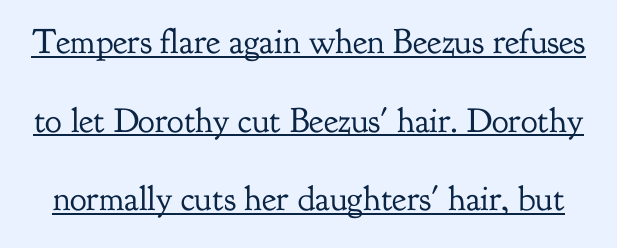
The image shows 35 px regular-weight serif type, upright; set loose line spacing (2.25x), normal letter spacing, underlined; low stroke contrast and a small x-height.
